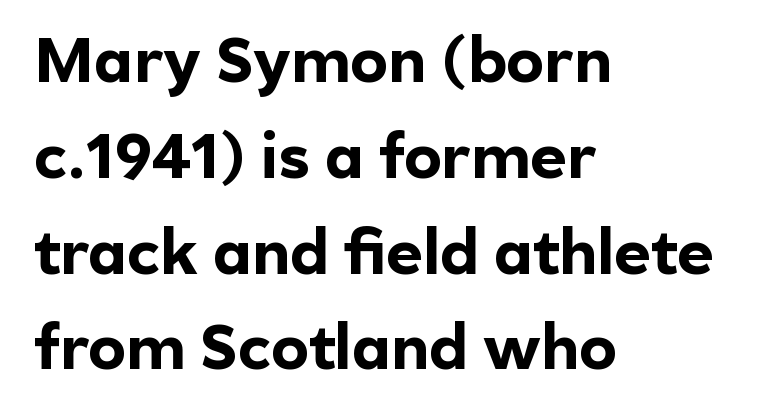
Letter spacing: default. Think of a printed novel: that variable character pitch is what you see here. No italicization has been applied; the sample stays upright. Layout note: lines flush left.
